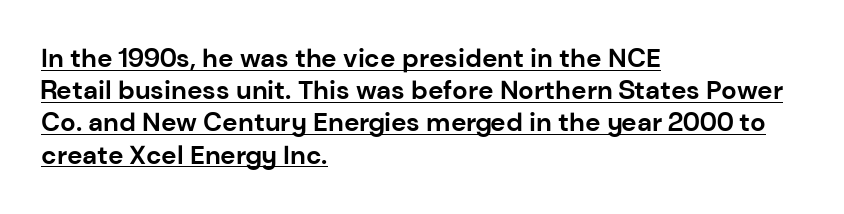
Visually the block forms a straight wall on the left and a jagged coastline on the right. Check the space under the baseline: a stroke is drawn there. Caption: standard tracking, unaltered. You can tell it's not italic because the verticals are truly vertical. Heavy, bold letterforms.
